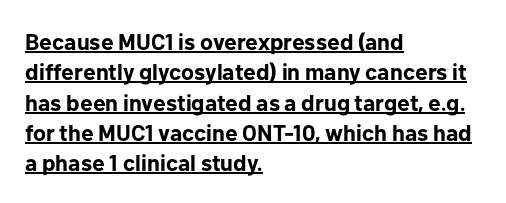
This sample carries an underscore along the baseline area. How are the letters spaced? Ordinarily, with no added tracking. The letters are bold, with thick, heavy strokes. Quick note: interline space is typical. Compared with a centered layout, this one pins lines to the left instead.
